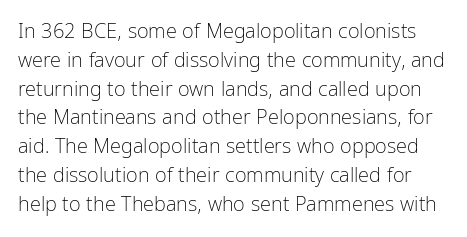
Q: Is the text bold? A: No.
Q: Is the text italic (slanted)? A: No, it is upright.
Q: Is the text underlined? A: No.
Q: Is the spacing between letters normal or unusually wide? A: Normal.
Q: Is the spacing between lines tight, normal or loose? A: Normal.
